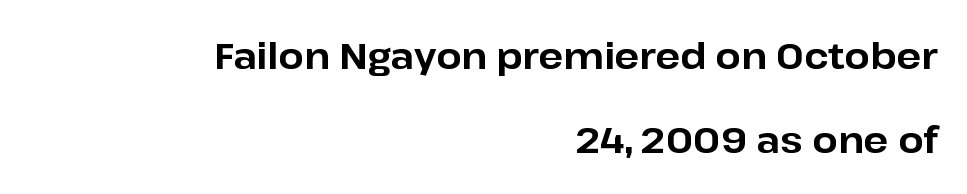
Words float on clear page, feet unadorned. A roman cut, with each character standing at attention. Leftover space on each line is placed entirely before the opening word. Here the glyphs are tracked normally, forming tight word shapes. You'd pick this weight for a headline — it's a proper bold. Classification — sans serif.
